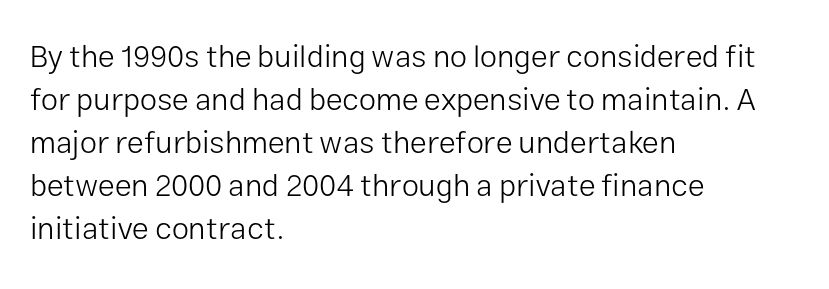
The image shows 31 px light sans-serif type, upright; set left-aligned, normal line spacing (1.39x), normal letter spacing, not underlined; low stroke contrast and a medium x-height.
